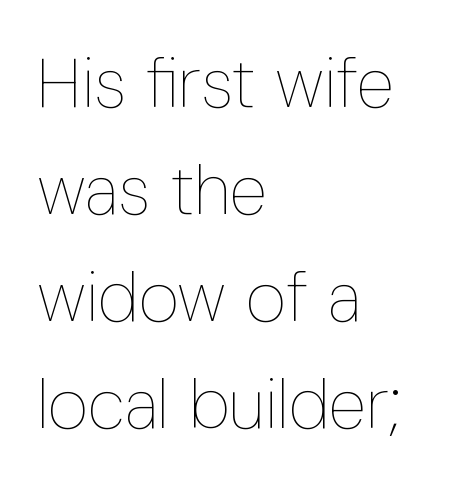
{"italic": "no", "bold": "no", "weight": "thin", "width": "condensed", "stroke_contrast": "low", "x_height": "medium", "monospaced": "no", "underline": "no", "align": "left", "line_spacing": "normal", "line_spacing_ratio": 1.53, "letter_spacing": "normal", "letter_spacing_em": 0.0, "glyph_px": 70}
